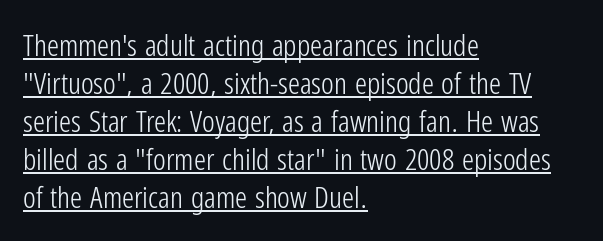
Q: Is the text bold? A: No.
Q: Is the text italic (slanted)? A: No, it is upright.
Q: Is the typeface a serif or a sans-serif typeface? A: Sans-serif.
Q: Is the text underlined? A: Yes.
Q: How is the paragraph aligned? A: Left-aligned.
Q: Is the spacing between letters normal or unusually wide? A: Normal.
Q: Is the spacing between lines tight, normal or loose? A: Normal.
Q: Width (condensed, normal, or wide)? A: Condensed.
Q: Stroke contrast? A: Low.
Q: x-height? A: Medium.
Q: Monospaced? A: No.
